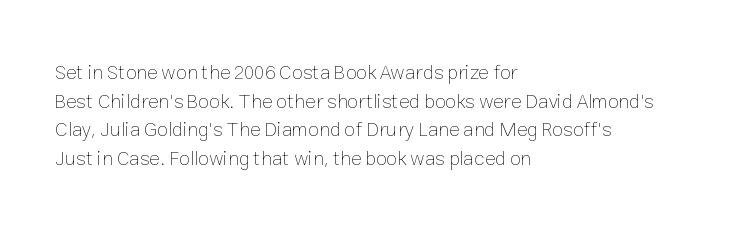
The image shows 20 px text type, upright; set left-aligned, normal line spacing (1.43x), normal letter spacing, not underlined.
